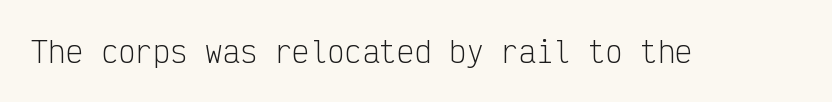
{"serif": "no", "italic": "no", "bold": "no", "weight": "light", "width": "condensed", "stroke_contrast": "low", "x_height": "medium", "monospaced": "yes", "underline": "no", "letter_spacing": "normal", "letter_spacing_em": 0.0, "glyph_px": 29}
